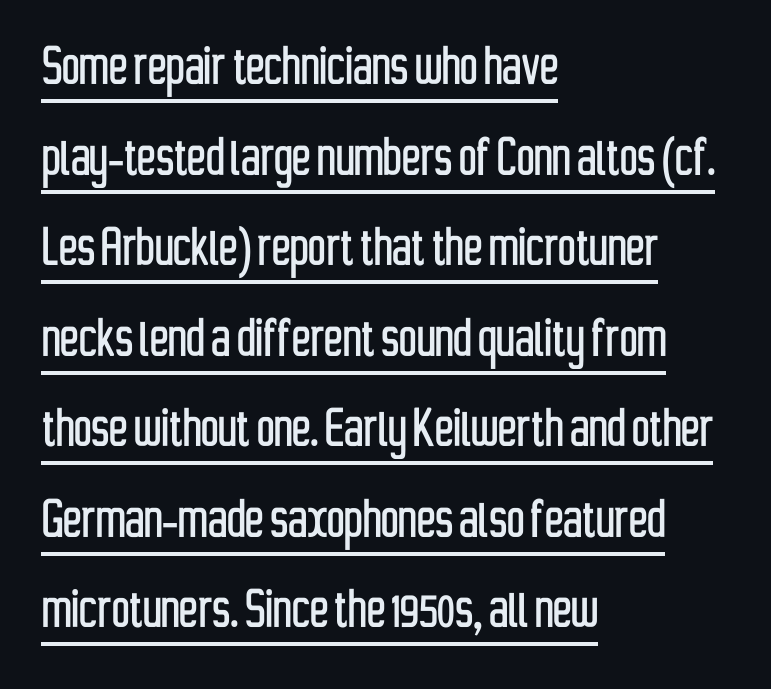
Decoration check: the copy is underlined. The lettering stays uniformly vertical, giving the passage a roman look. This sample has the flowing, uneven cadence of proportional lettering. Students, note that the glyphs here touch the page at normal intervals. Each new line begins a customary step beneath the previous one.
